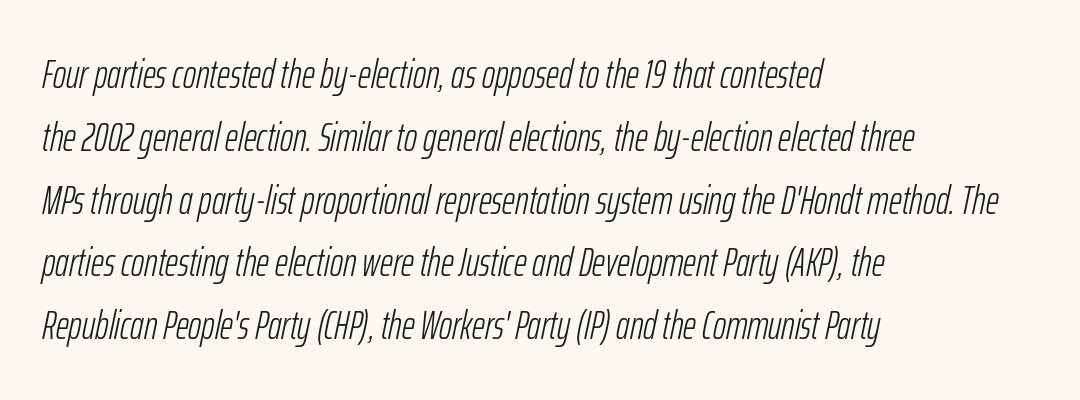
The image shows 40 px light, condensed type, italic (leaning right); set left-aligned, normal line spacing (1.57x), normal letter spacing, not underlined; low stroke contrast and a medium x-height.
